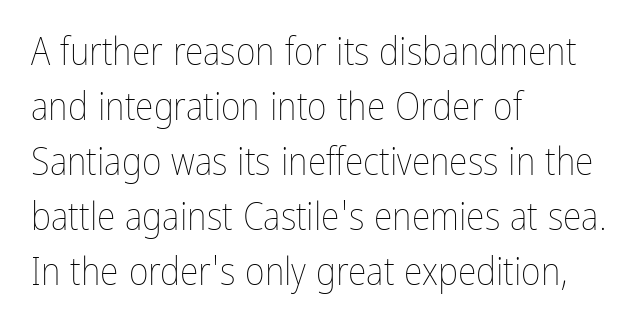
Left-aligned paragraph, ragged on the right. Is there any slant? The stems are plumb. Check under the words: just untouched page. The weight would be labelled regular, book, light, or lighter still. The rows are spaced the way most documents space them.
